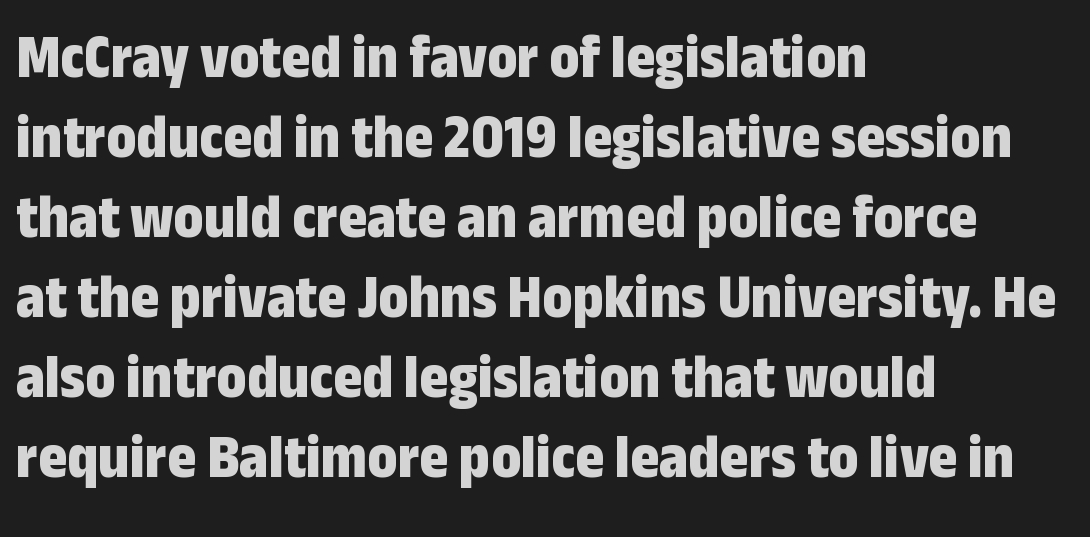
{"serif": "no", "italic": "no", "bold": "yes", "weight": "bold", "width": "condensed", "stroke_contrast": "low", "x_height": "medium", "monospaced": "no", "underline": "no", "align": "left", "line_spacing": "normal", "line_spacing_ratio": 1.29, "letter_spacing": "normal", "letter_spacing_em": 0.0, "glyph_px": 62}
